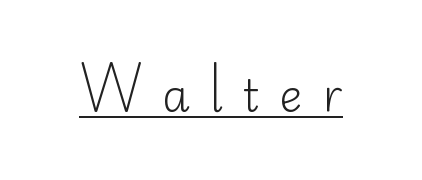
Glance below the letters and you will spot a drawn line. A typesetter would call this heavily tracked-out type. The letterforms sit at book weight or below. Characters remain perfectly vertical along every line. Do the characters align in a grid? No, the font is proportional. The letters carry no serifs — their stems end cleanly without finishing strokes.
